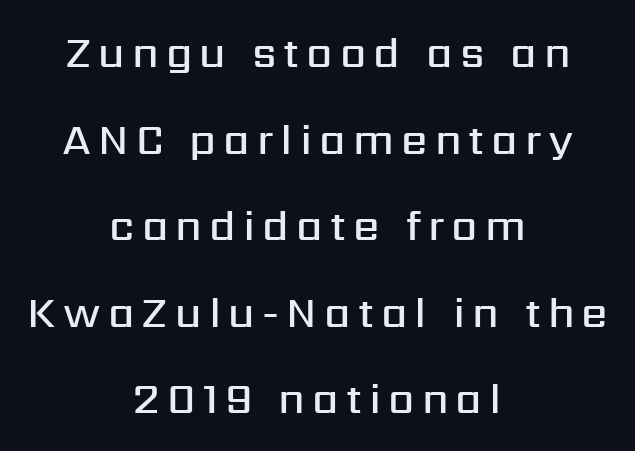
Q: Is the text bold? A: Semi-bold.
Q: Is the text italic (slanted)? A: No, it is upright.
Q: Is the typeface a serif or a sans-serif typeface? A: Sans-serif.
Q: Is the text underlined? A: No.
Q: How is the paragraph aligned? A: Centered.
Q: Is the spacing between lines tight, normal or loose? A: Loose.
Q: Width (condensed, normal, or wide)? A: Normal.
Q: Stroke contrast? A: Medium.
Q: x-height? A: Medium.
Q: Monospaced? A: No.
